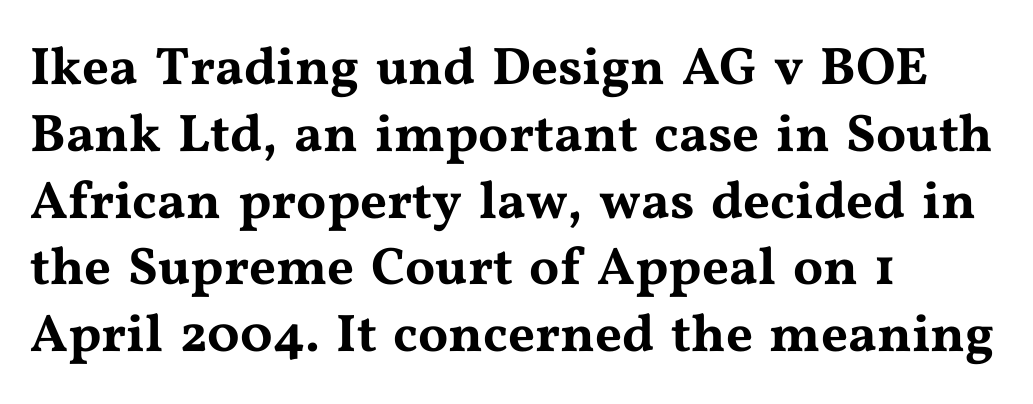
{"serif": "yes", "italic": "no", "width": "wide", "stroke_contrast": "medium", "x_height": "medium", "monospaced": "no", "underline": "no", "align": "left", "line_spacing": "normal", "line_spacing_ratio": 1.26, "letter_spacing": "normal", "letter_spacing_em": 0.0, "glyph_px": 53}
